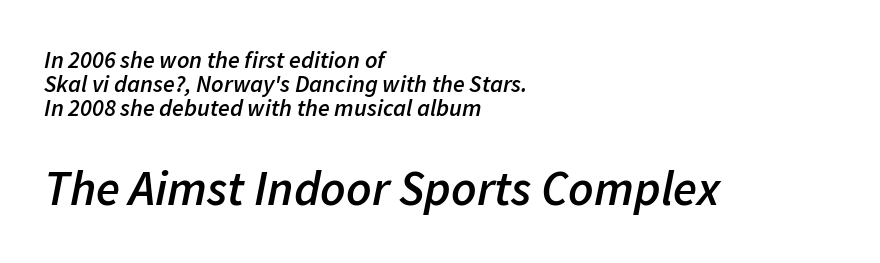
The font is running at a semibold setting, under full bold. Varying glyph widths throughout — classic text-font behaviour. Italic? Definitely — the glyphs are oblique. The space directly below the letters is spotless. Layout note: lines flush left.
